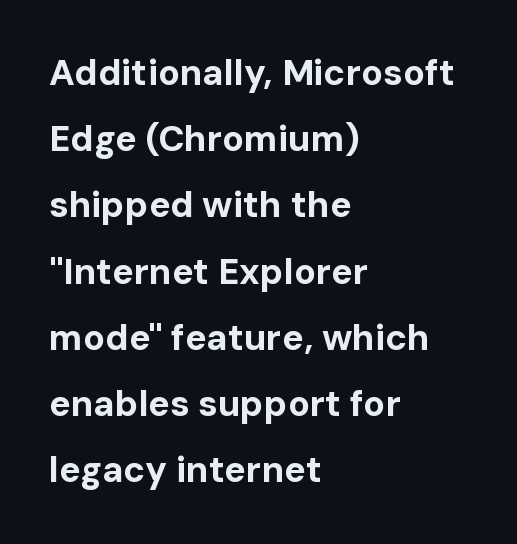
The image shows 36 px bold sans-serif type, upright; set left-aligned, line spacing 1.84x, normal letter spacing, not underlined; low stroke contrast and a medium x-height.
